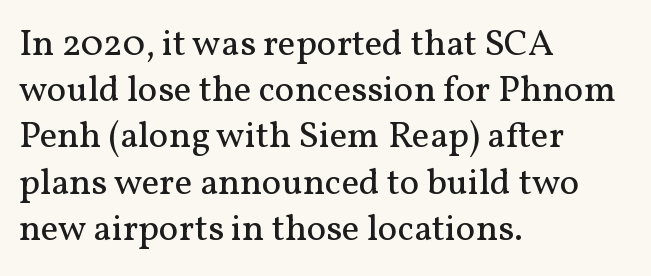
Q: Is the text bold? A: No.
Q: Is the text italic (slanted)? A: No, it is upright.
Q: Is the typeface a serif or a sans-serif typeface? A: Serif.
Q: Is the text underlined? A: No.
Q: How is the paragraph aligned? A: Left-aligned.
Q: Is the spacing between letters normal or unusually wide? A: Normal.
Q: Is the spacing between lines tight, normal or loose? A: Normal.
Q: Width (condensed, normal, or wide)? A: Normal.
Q: Stroke contrast? A: Medium.
Q: x-height? A: Medium.
Q: Monospaced? A: No.
